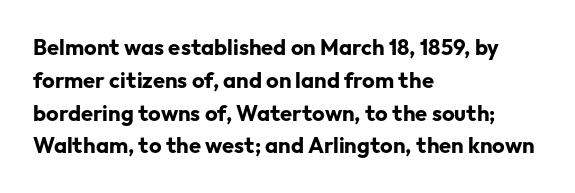
{"italic": "no", "bold": "yes", "underline": "no", "align": "left", "line_spacing": "normal", "line_spacing_ratio": 1.49, "letter_spacing": "normal", "letter_spacing_em": 0.0, "glyph_px": 22}
